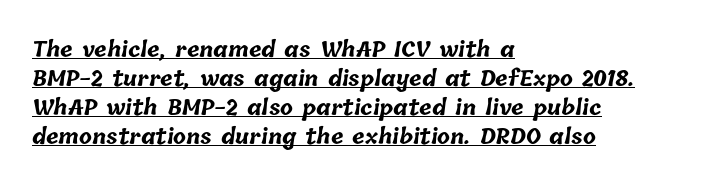
Compared with an ordinary text face, these strokes are far heavier — a full bold. Does the leading feel generous? No, just average. Students, observe the line beneath the letters — that is underlining. The setting favours the left margin, as ordinary paragraphs usually do. Compared with typical body copy, the letter spacing here is the same.
